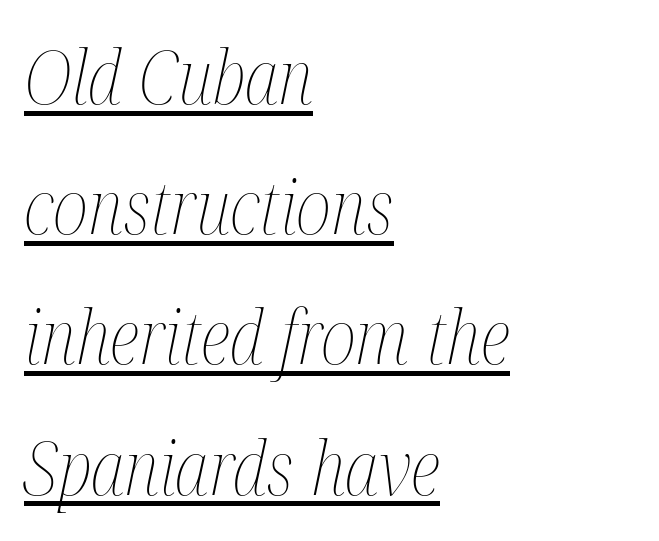
Q: Is the text bold? A: No.
Q: Is the text italic (slanted)? A: Yes, it leans right by about 12 degrees.
Q: Is the text underlined? A: Yes.
Q: How is the paragraph aligned? A: Left-aligned.
Q: Is the spacing between letters normal or unusually wide? A: Normal.
Q: Width (condensed, normal, or wide)? A: Condensed.
Q: Stroke contrast? A: Medium.
Q: x-height? A: Medium.
Q: Monospaced? A: No.
